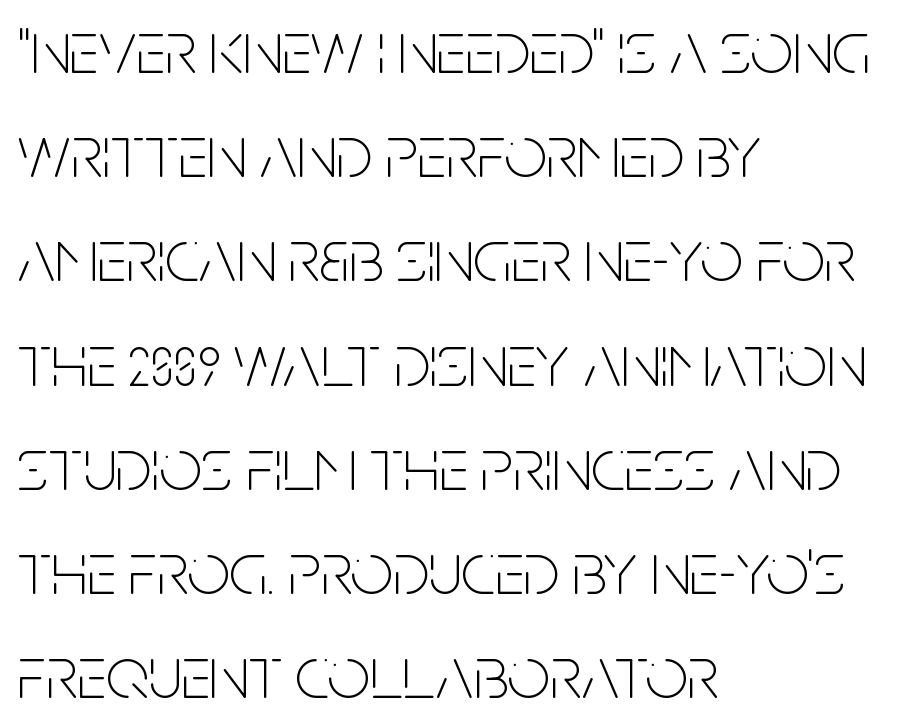
Q: Is the text bold? A: No.
Q: Is the text italic (slanted)? A: No, it is upright.
Q: Is the typeface a serif or a sans-serif typeface? A: Sans-serif.
Q: Is the text underlined? A: No.
Q: How is the paragraph aligned? A: Left-aligned.
Q: Is the spacing between letters normal or unusually wide? A: Normal.
Q: Is the spacing between lines tight, normal or loose? A: Normal.
Q: Width (condensed, normal, or wide)? A: Condensed.
Q: Stroke contrast? A: Low.
Q: x-height? A: Large.
Q: Monospaced? A: No.
